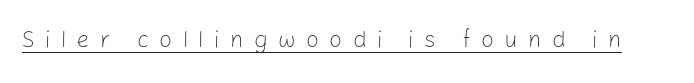
{"italic": "no", "bold": "no", "underline": "yes", "letter_spacing": "wide", "letter_spacing_em": 0.45, "glyph_px": 23}
